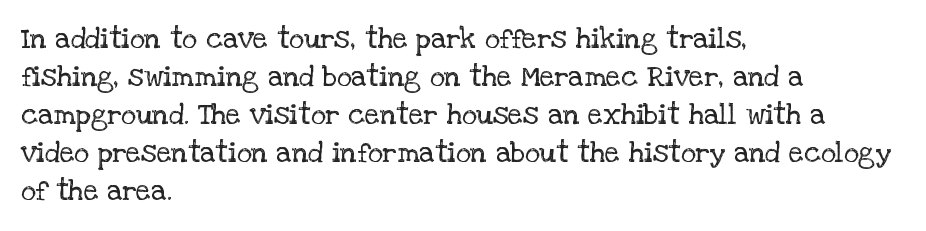
The rendering uses natural spacing where letterforms have individual widths. Old-style or modern, the face here clearly has serifs. Where is the straight margin? On the left. No italicization has been applied; the sample stays upright.
